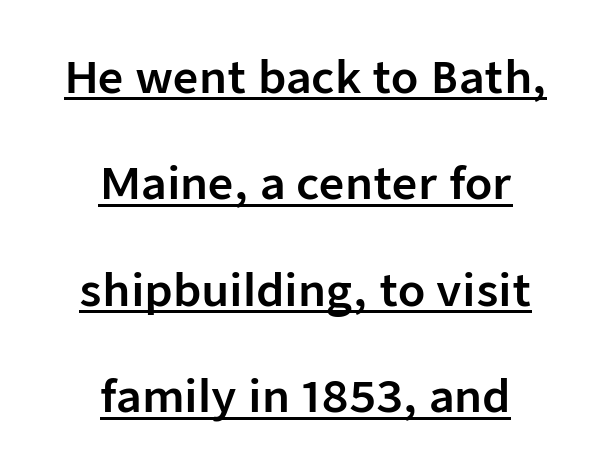
{"serif": "no", "italic": "no", "width": "normal", "stroke_contrast": "low", "x_height": "medium", "monospaced": "no", "underline": "yes", "align": "center", "line_spacing": "loose", "line_spacing_ratio": 2.42, "letter_spacing": "normal", "letter_spacing_em": 0.0, "glyph_px": 44}
